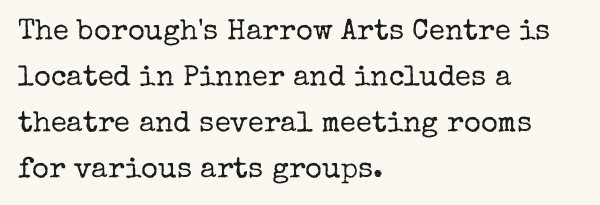
Q: Is the text bold? A: No.
Q: Is the text italic (slanted)? A: No, it is upright.
Q: Is the typeface a serif or a sans-serif typeface? A: Serif.
Q: Is the text underlined? A: No.
Q: How is the paragraph aligned? A: Left-aligned.
Q: Is the spacing between letters normal or unusually wide? A: Normal.
Q: Is the spacing between lines tight, normal or loose? A: Normal.
Q: Width (condensed, normal, or wide)? A: Normal.
Q: Stroke contrast? A: Low.
Q: x-height? A: Medium.
Q: Monospaced? A: No.
